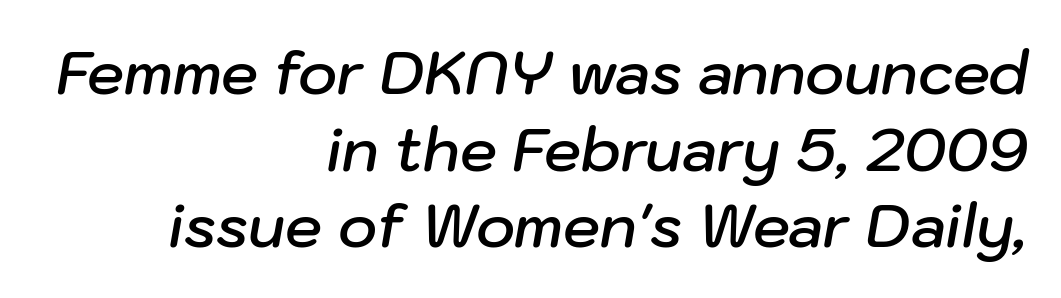
Q: Is the text bold? A: Semi-bold.
Q: Is the text italic (slanted)? A: Yes, it leans right by about 10 degrees.
Q: Is the text underlined? A: No.
Q: How is the paragraph aligned? A: Right-aligned.
Q: Is the spacing between letters normal or unusually wide? A: Normal.
Q: Is the spacing between lines tight, normal or loose? A: Normal.
Q: Width (condensed, normal, or wide)? A: Normal.
Q: Stroke contrast? A: Low.
Q: x-height? A: Medium.
Q: Monospaced? A: No.
